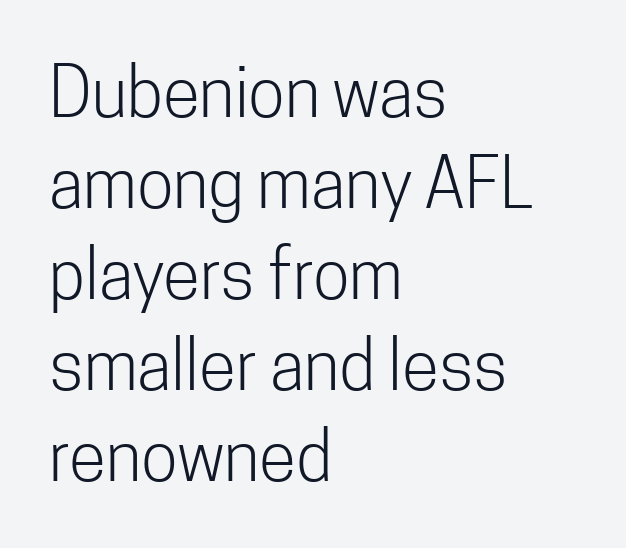
Serif or sans? Sans — the stroke terminals are bare. The face used here is rendered with its standard letterfit. The foot of each line stays bare and open. This is the regular roman posture of the typeface. The passage shown is typed in a proportional face where columns would drift.
